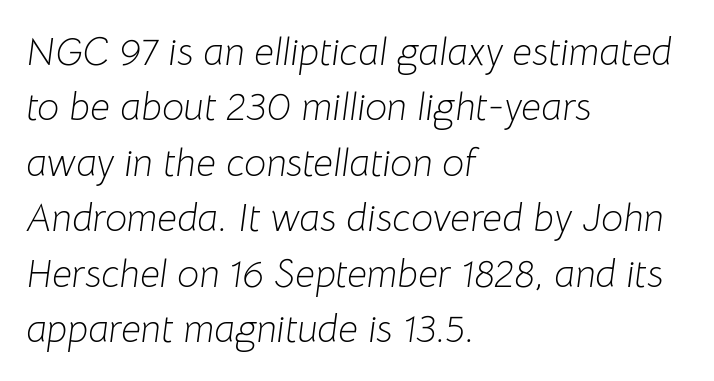
The image shows 39 px light type, italic (leaning right); set left-aligned, normal line spacing (1.42x), normal letter spacing, not underlined; low stroke contrast and a medium x-height.
